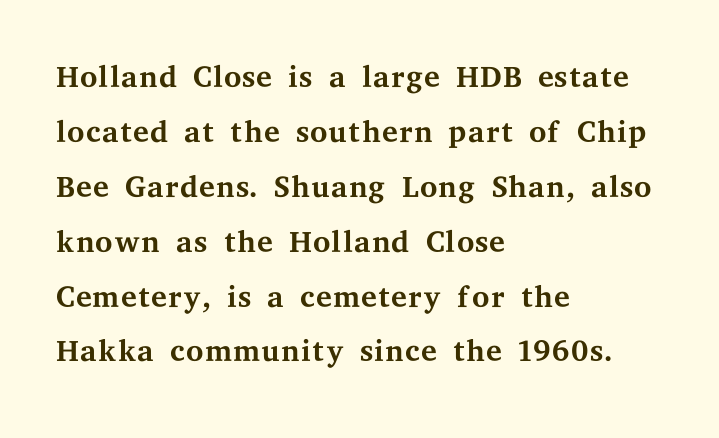
Q: Is the text bold? A: No.
Q: Is the text italic (slanted)? A: No, it is upright.
Q: Is the typeface a serif or a sans-serif typeface? A: Serif.
Q: Is the text underlined? A: No.
Q: How is the paragraph aligned? A: Left-aligned.
Q: Is the spacing between letters normal or unusually wide? A: Normal.
Q: Width (condensed, normal, or wide)? A: Wide.
Q: Stroke contrast? A: Medium.
Q: x-height? A: Medium.
Q: Monospaced? A: No.
